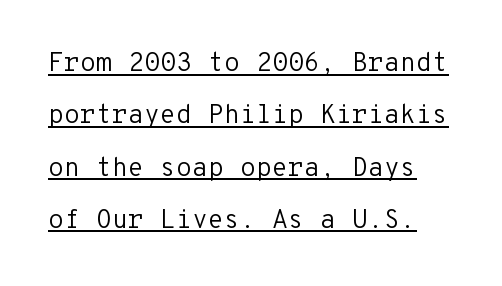
Vertically, the passage feels expansive, rows floating well apart. Each stroke keeps to a modest, everyday thickness or less. Standard letterfit; no display-style spreading of the glyphs. Is there any slant? The stems are plumb. These characters rest on top of a visible drawn line.
